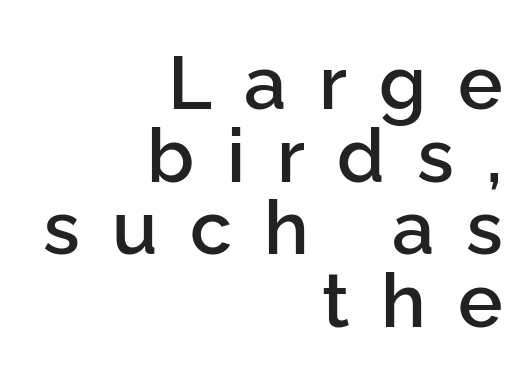
Decoration check: the copy has no underline. As a designer I'd log this as weight 600, semibold. Note the varied advance widths — an 'i' is clearly narrower than an 'm'. You could only call the tracking loose — the letters float apart. The letters stand upright; this is a roman face.
